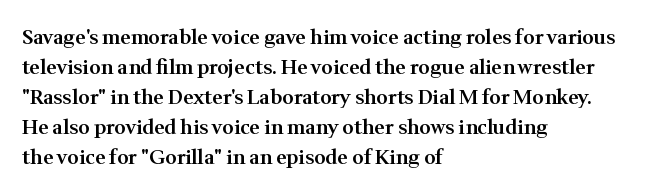
Q: Is the text bold? A: Semi-bold.
Q: Is the text italic (slanted)? A: No, it is upright.
Q: Is the text underlined? A: No.
Q: How is the paragraph aligned? A: Left-aligned.
Q: Is the spacing between letters normal or unusually wide? A: Normal.
Q: Is the spacing between lines tight, normal or loose? A: Normal.
